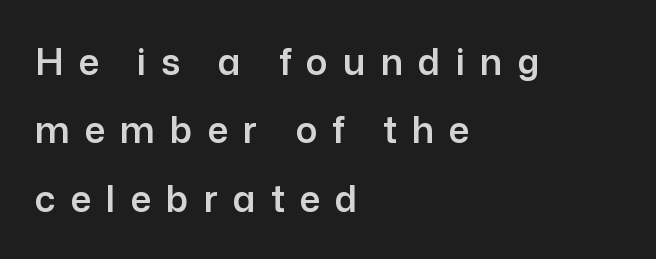
Q: Is the text italic (slanted)? A: No, it is upright.
Q: Is the typeface a serif or a sans-serif typeface? A: Sans-serif.
Q: Is the text underlined? A: No.
Q: How is the paragraph aligned? A: Left-aligned.
Q: Is the spacing between letters normal or unusually wide? A: Unusually wide.
Q: Is the spacing between lines tight, normal or loose? A: Loose.
Q: Width (condensed, normal, or wide)? A: Normal.
Q: Stroke contrast? A: Low.
Q: x-height? A: Medium.
Q: Monospaced? A: No.
